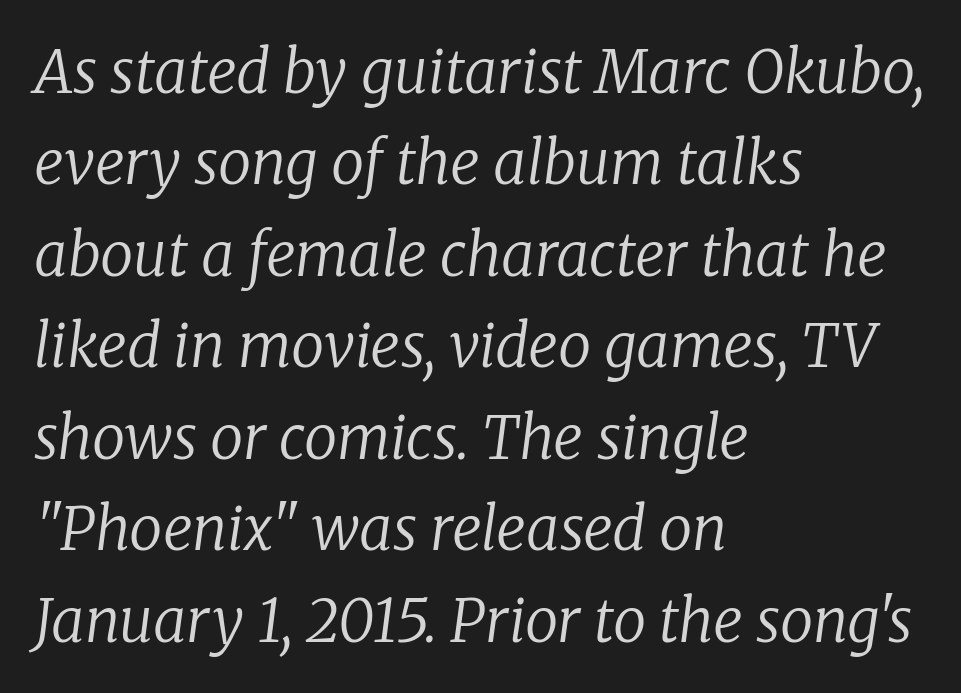
Do the characters align in a grid? No, the font is proportional. Honestly, there is no underline to notice here at all. The paragraph shown leans on its left margin. The typography opts for an oblique posture over an upright one. Unbolded letterforms with no extra heft. Line spacing here is normal.
